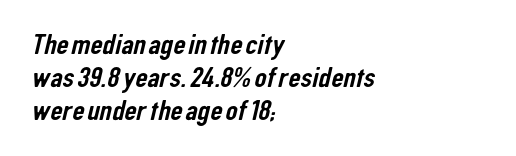
The image shows 30 px condensed sans-serif type; set left-aligned, tight line spacing (1.1x), normal letter spacing, not underlined; low stroke contrast and a medium x-height.
